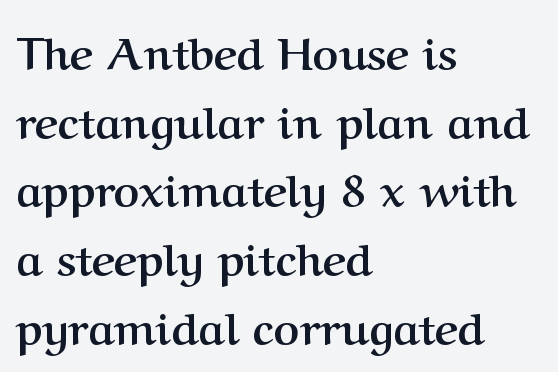
Vertical strokes here are truly vertical. The lines are quadded left. The typesetting leans heavy: a genuine bold. A bare baseline throughout the passage. The passage shown is typed in a proportional face where columns would drift.
